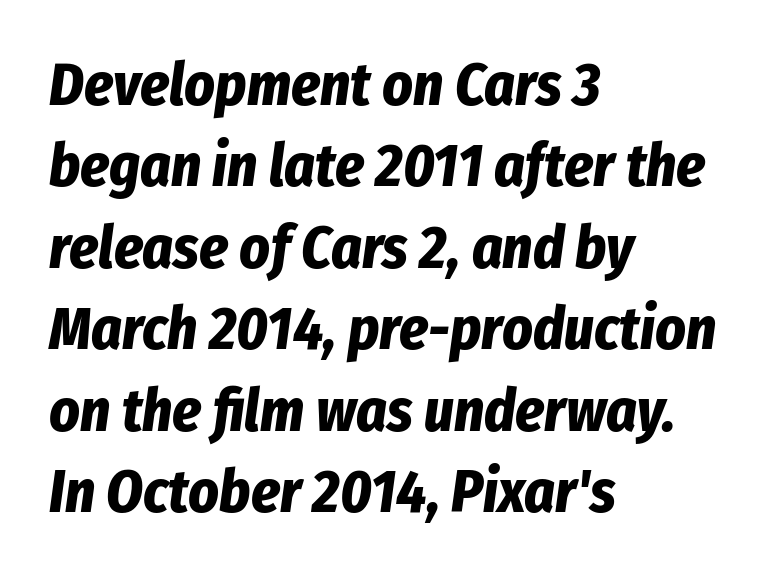
The image shows 59 px bold, condensed type, italic (leaning right); set left-aligned, normal line spacing (1.38x), normal letter spacing, not underlined; low stroke contrast and a medium x-height.
